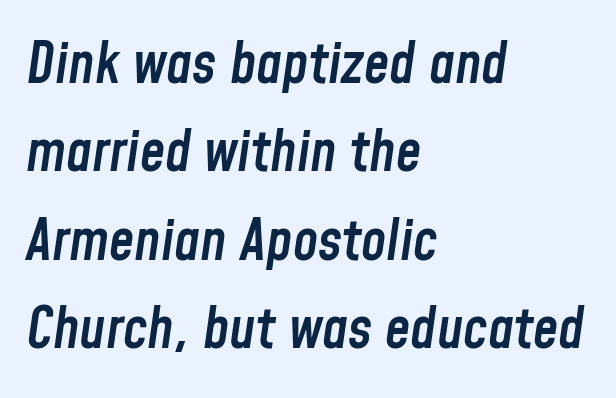
{"italic": "yes", "lean": "right", "slant_degrees": 8, "bold": "semi", "weight": "semibold", "width": "condensed", "stroke_contrast": "low", "x_height": "medium", "monospaced": "no", "underline": "no", "align": "left", "line_spacing": "normal", "line_spacing_ratio": 1.55, "letter_spacing": "normal", "letter_spacing_em": 0.0, "glyph_px": 57}
